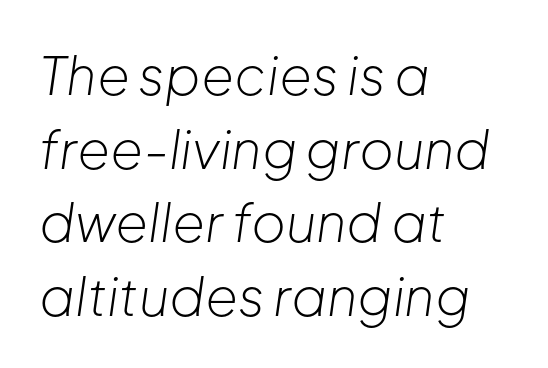
Q: Is the text bold? A: No.
Q: Is the text italic (slanted)? A: Yes, it leans right by about 8 degrees.
Q: Is the text underlined? A: No.
Q: How is the paragraph aligned? A: Left-aligned.
Q: Is the spacing between letters normal or unusually wide? A: Normal.
Q: Is the spacing between lines tight, normal or loose? A: Normal.
Q: Width (condensed, normal, or wide)? A: Normal.
Q: Stroke contrast? A: Low.
Q: x-height? A: Medium.
Q: Monospaced? A: No.
